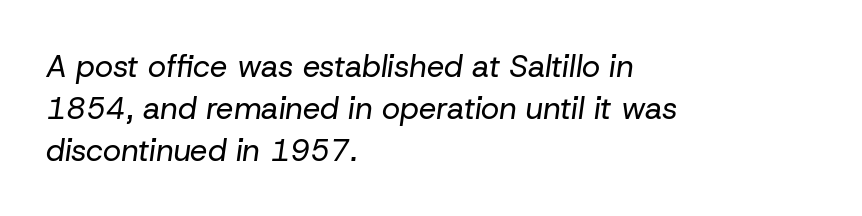
{"italic": "yes", "lean": "right", "slant_degrees": 8, "bold": "no", "weight": "regular", "width": "normal", "stroke_contrast": "low", "x_height": "medium", "monospaced": "no", "underline": "no", "align": "left", "line_spacing": "normal", "line_spacing_ratio": 1.35, "letter_spacing": "normal", "letter_spacing_em": 0.0, "glyph_px": 31}
